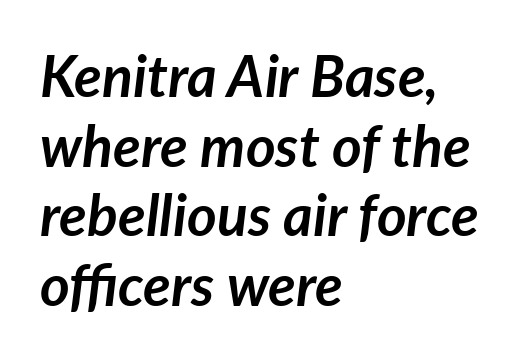
{"italic": "yes", "lean": "right", "slant_degrees": 7, "bold": "yes", "weight": "semibold", "width": "normal", "stroke_contrast": "low", "x_height": "medium", "monospaced": "no", "underline": "no", "align": "left", "line_spacing_ratio": 1.22, "letter_spacing": "normal", "letter_spacing_em": 0.0, "glyph_px": 57}
